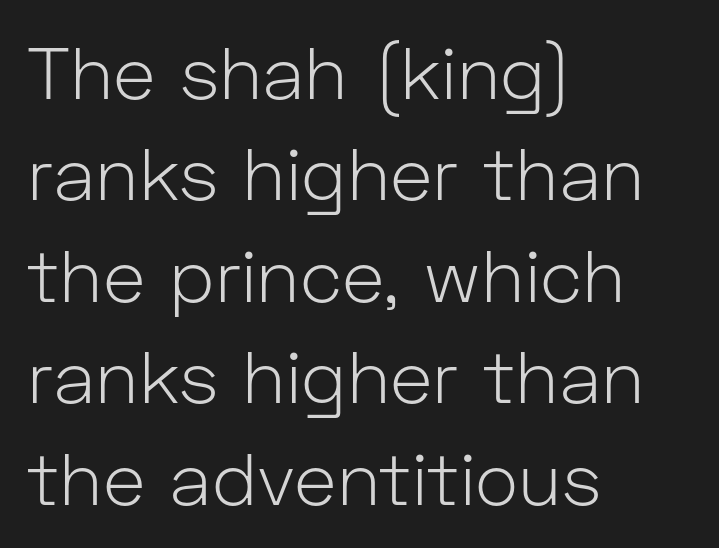
The image shows 73 px light sans-serif type, upright; set left-aligned, normal line spacing (1.39x), normal letter spacing, not underlined; low stroke contrast and a medium x-height.
